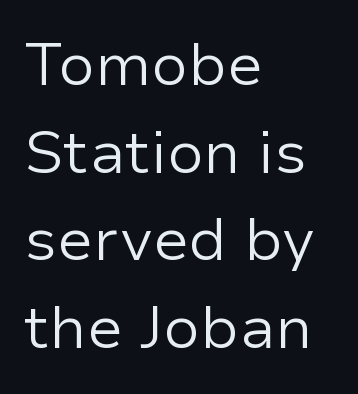
{"serif": "no", "italic": "no", "bold": "no", "weight": "regular", "width": "normal", "stroke_contrast": "low", "x_height": "medium", "monospaced": "no", "underline": "no", "align": "left", "line_spacing": "normal", "line_spacing_ratio": 1.46, "letter_spacing": "normal", "letter_spacing_em": 0.0, "glyph_px": 60}
